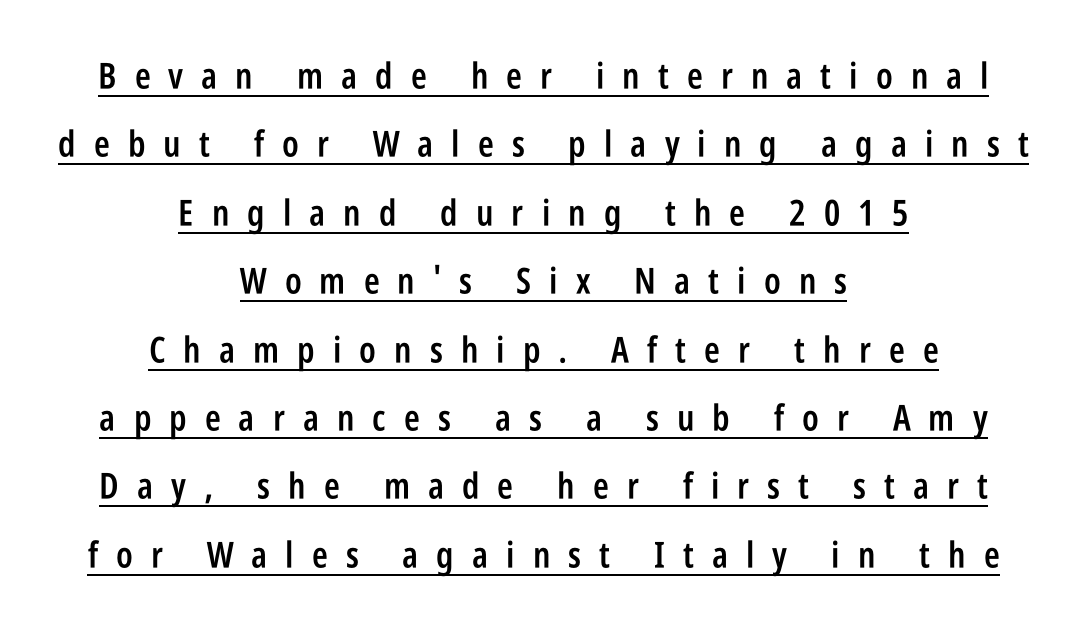
Q: Is the text bold? A: Semi-bold.
Q: Is the text italic (slanted)? A: No, it is upright.
Q: Is the typeface a serif or a sans-serif typeface? A: Sans-serif.
Q: Is the text underlined? A: Yes.
Q: How is the paragraph aligned? A: Centered.
Q: Is the spacing between letters normal or unusually wide? A: Unusually wide.
Q: Is the spacing between lines tight, normal or loose? A: Loose.
Q: Width (condensed, normal, or wide)? A: Condensed.
Q: Stroke contrast? A: Low.
Q: x-height? A: Large.
Q: Monospaced? A: No.
